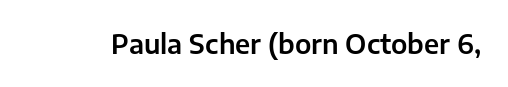
{"italic": "no", "underline": "no", "letter_spacing": "normal", "letter_spacing_em": 0.0, "glyph_px": 26}
